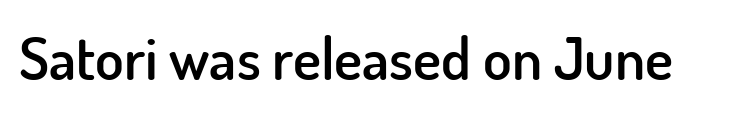
The image shows 59 px semibold sans-serif type, upright; set normal letter spacing, not underlined; low stroke contrast and a small x-height.
